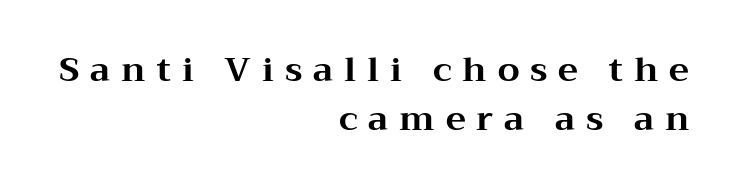
The image shows 34 px bold, wide serif type, upright; set right-aligned, normal line spacing (1.43x), unusually wide letter spacing (+0.32 em), not underlined; medium stroke contrast and a medium x-height.
